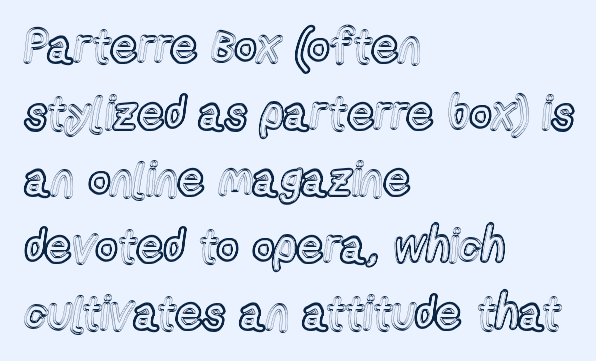
The image shows 47 px condensed type; set left-aligned, normal line spacing (1.42x), normal letter spacing, not underlined; a medium x-height.
